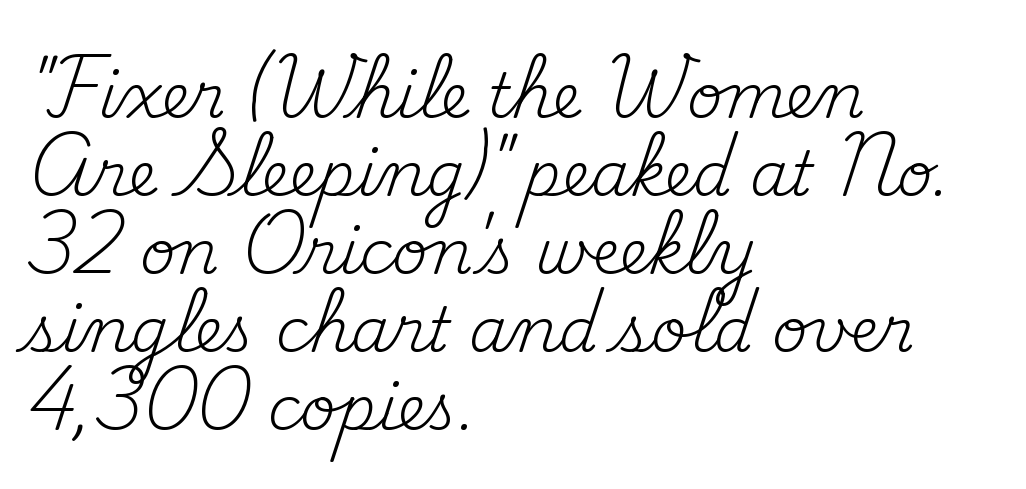
The image shows 62 px regular-weight serif type; set left-aligned, normal line spacing (1.26x), normal letter spacing, not underlined; medium stroke contrast and a small x-height.
